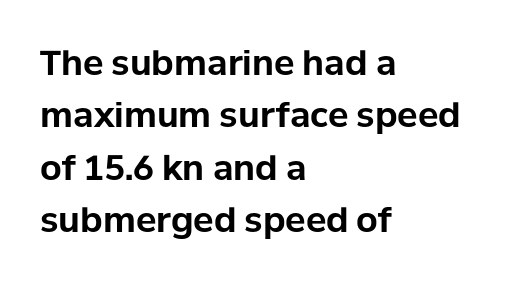
Q: Is the text bold? A: Yes.
Q: Is the text italic (slanted)? A: No, it is upright.
Q: Is the typeface a serif or a sans-serif typeface? A: Sans-serif.
Q: Is the text underlined? A: No.
Q: How is the paragraph aligned? A: Left-aligned.
Q: Is the spacing between letters normal or unusually wide? A: Normal.
Q: Is the spacing between lines tight, normal or loose? A: Normal.
Q: Width (condensed, normal, or wide)? A: Normal.
Q: Stroke contrast? A: Low.
Q: x-height? A: Medium.
Q: Monospaced? A: No.
